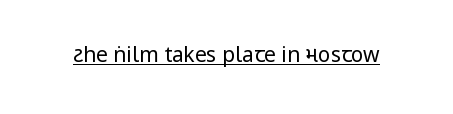
The image shows 21 px text type, upright; set normal letter spacing, underlined.
